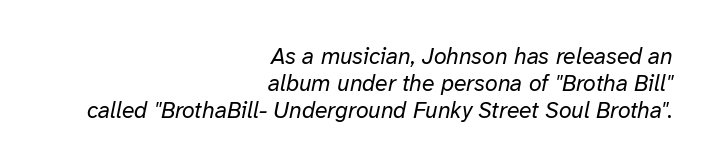
This is oblique type, the kind used for emphasis or titles. Is this a heavy cut? Hardly; it is regular or lighter. Leftover space on each line is placed entirely before the opening word. The strip under each line holds only bare page.
